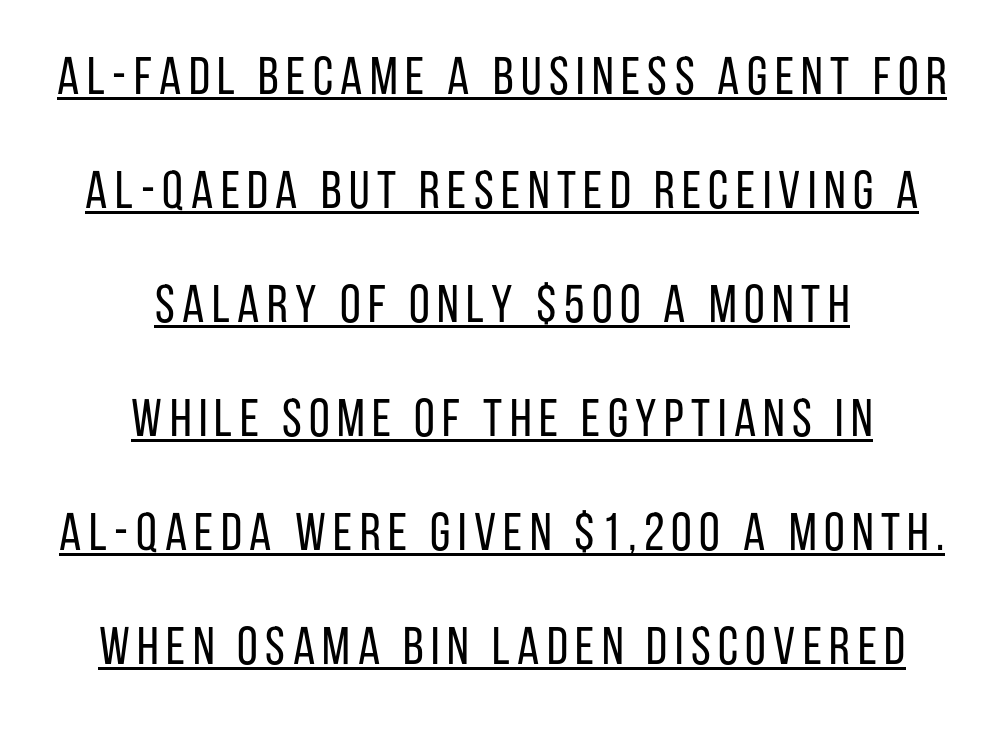
{"serif": "no", "italic": "no", "bold": "no", "weight": "regular", "width": "condensed", "stroke_contrast": "low", "x_height": "large", "monospaced": "no", "underline": "yes", "align": "center", "line_spacing": "loose", "line_spacing_ratio": 2.15, "glyph_px": 53}
